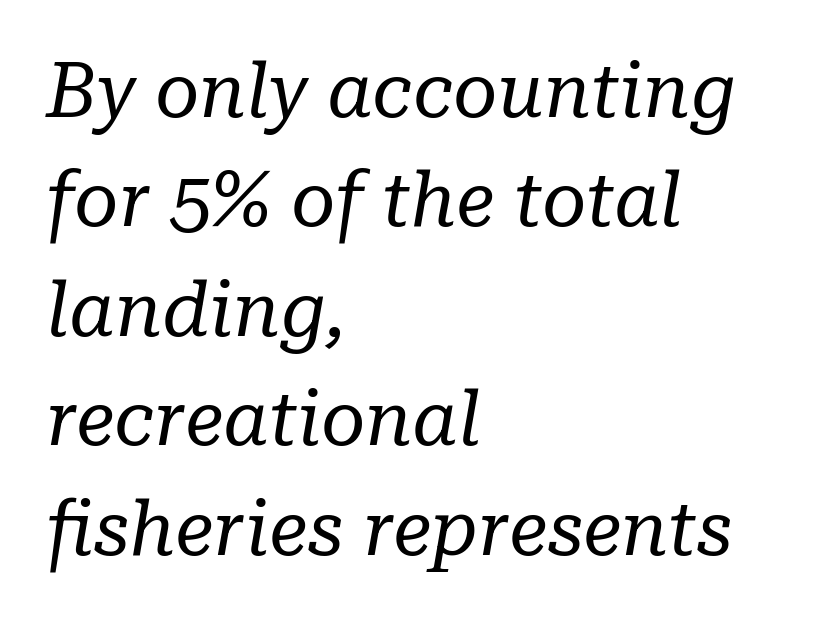
It's the slanting kind of type. This sample has the flowing, uneven cadence of proportional lettering. A normal amount of white space separates one row of letters from the next. The text was rendered using a seriffed face with decorative stroke endings. Caption: face not bold, strokes unweighted. These lines keep a tight, regular rhythm from letter to letter.
